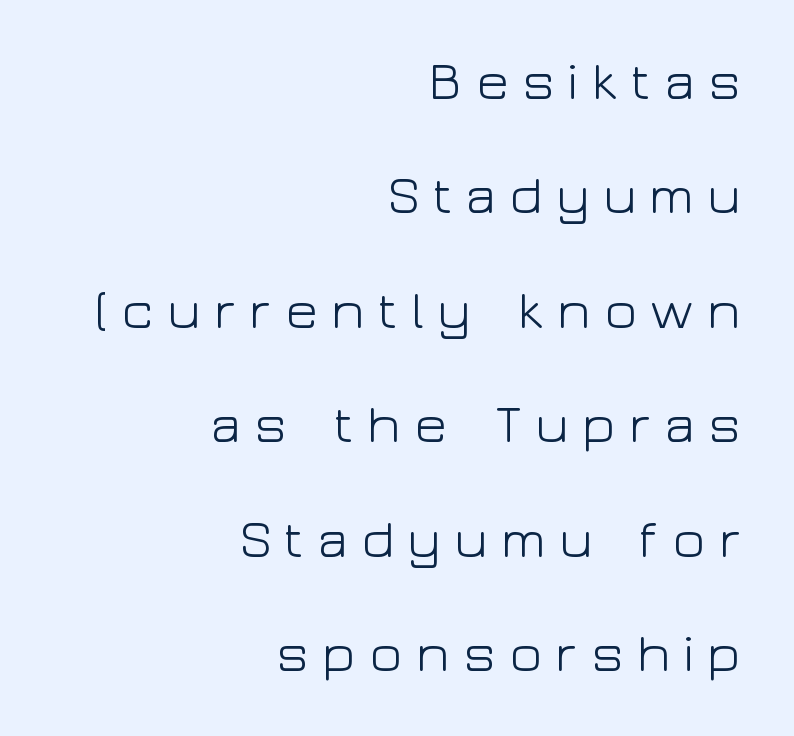
Caption: face not bold, strokes unweighted. Think of a printed novel: that variable character pitch is what you see here. If you drew a line through each stem, it would be perfectly vertical. Plain, unruled lines of type. Observe the absence of serifs on each vertical stroke in this sample. Vertically, the passage feels expansive, rows floating well apart.
